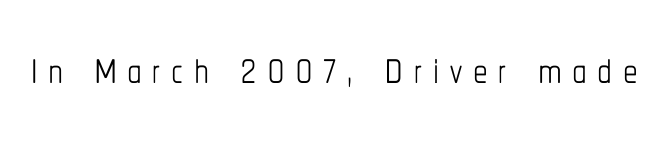
The gap between lines stays unmarked. The passage shown is typed in a proportional face where columns would drift. Unbolded letterforms with no extra heft. Ordinary non-slanted type is in use.
